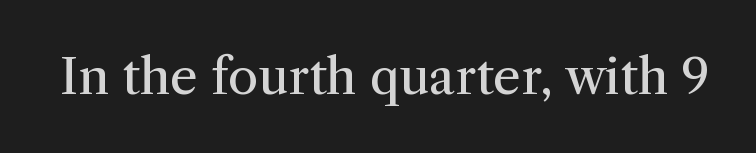
Q: Is the text bold? A: No.
Q: Is the text italic (slanted)? A: No, it is upright.
Q: Is the typeface a serif or a sans-serif typeface? A: Serif.
Q: Is the text underlined? A: No.
Q: Is the spacing between letters normal or unusually wide? A: Normal.
Q: Width (condensed, normal, or wide)? A: Normal.
Q: Stroke contrast? A: Medium.
Q: x-height? A: Medium.
Q: Monospaced? A: No.
